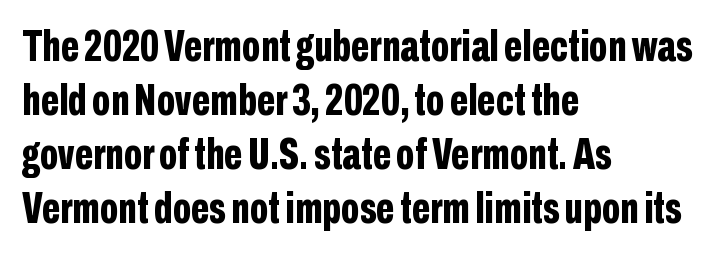
{"serif": "no", "italic": "no", "bold": "yes", "weight": "bold", "width": "condensed", "stroke_contrast": "low", "x_height": "medium", "monospaced": "no", "underline": "no", "align": "left", "line_spacing_ratio": 1.23, "letter_spacing": "normal", "letter_spacing_em": 0.0, "glyph_px": 44}
